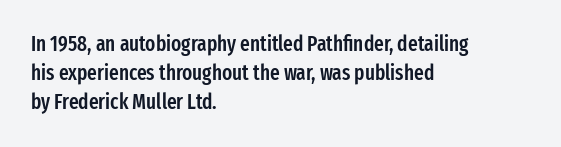
Q: Is the text bold? A: Semi-bold.
Q: Is the text italic (slanted)? A: No, it is upright.
Q: Is the text underlined? A: No.
Q: How is the paragraph aligned? A: Left-aligned.
Q: Is the spacing between letters normal or unusually wide? A: Normal.
Q: Is the spacing between lines tight, normal or loose? A: Normal.
